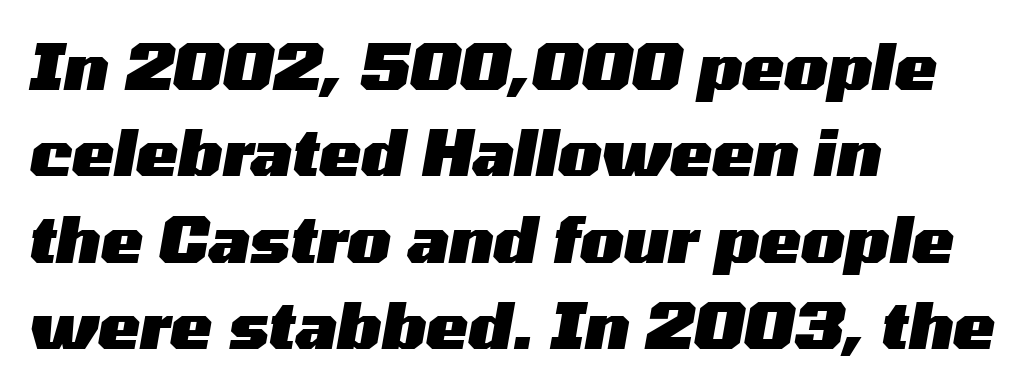
{"italic": "yes", "lean": "right", "slant_degrees": 10, "bold": "yes", "weight": "heavy", "width": "wide", "stroke_contrast": "medium", "x_height": "medium", "monospaced": "no", "underline": "no", "align": "left", "line_spacing": "normal", "line_spacing_ratio": 1.37, "letter_spacing": "normal", "letter_spacing_em": 0.0, "glyph_px": 63}
